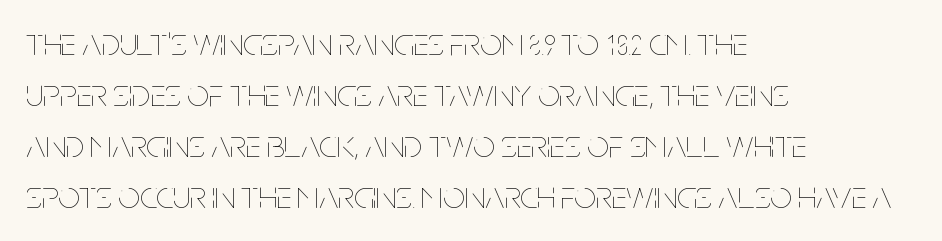
Spacing between characters is what you'd get straight out of the box. Does the leading feel generous? No, just average. Is this a fixed-width face? No — the glyphs have proportional, varying widths. Every character sits straight up, as roman type does. No chunkiness to these letters — they're not bold.
